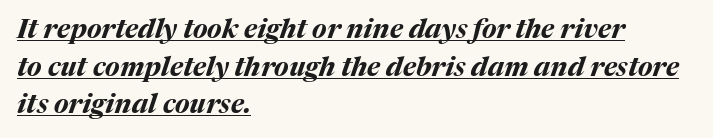
Q: Is the text bold? A: Yes.
Q: Is the text italic (slanted)? A: Yes, it leans right by about 17 degrees.
Q: Is the text underlined? A: Yes.
Q: How is the paragraph aligned? A: Left-aligned.
Q: Is the spacing between letters normal or unusually wide? A: Normal.
Q: Is the spacing between lines tight, normal or loose? A: Normal.
